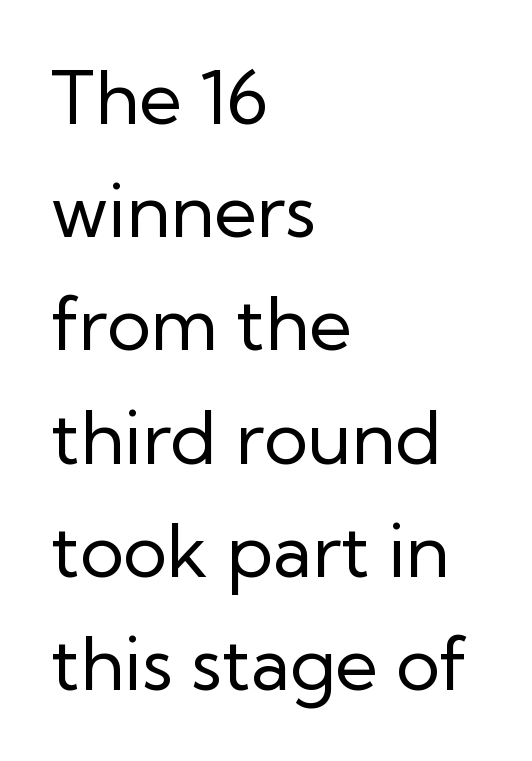
A sans-serif font was chosen for this passage. Line beginnings align vertically; line endings do not. Every stem runs plumb, perpendicular to the baseline. You could not count columns in this text — the font is proportionally spaced.
